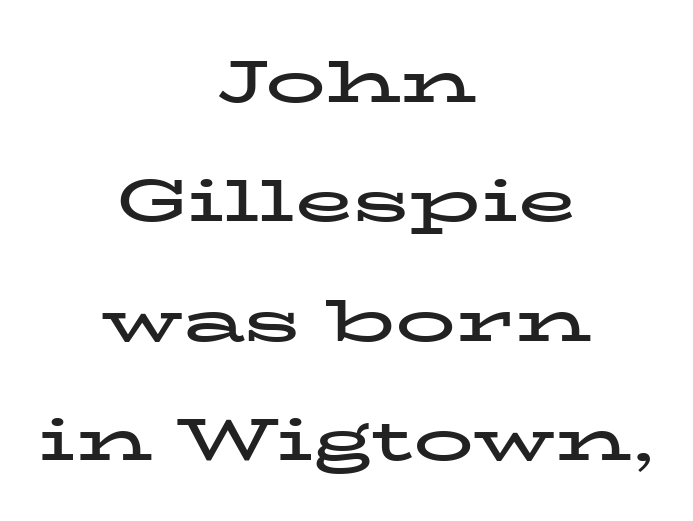
The image shows 60 px bold, wide serif type, upright; set centered, loose line spacing (1.99x), normal letter spacing, not underlined; low stroke contrast and a medium x-height.
